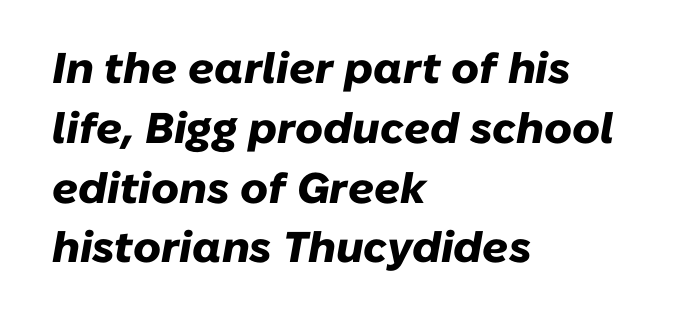
The image shows 43 px heavy type, italic (leaning right); set left-aligned, normal line spacing (1.39x), normal letter spacing, not underlined; low stroke contrast and a medium x-height.
